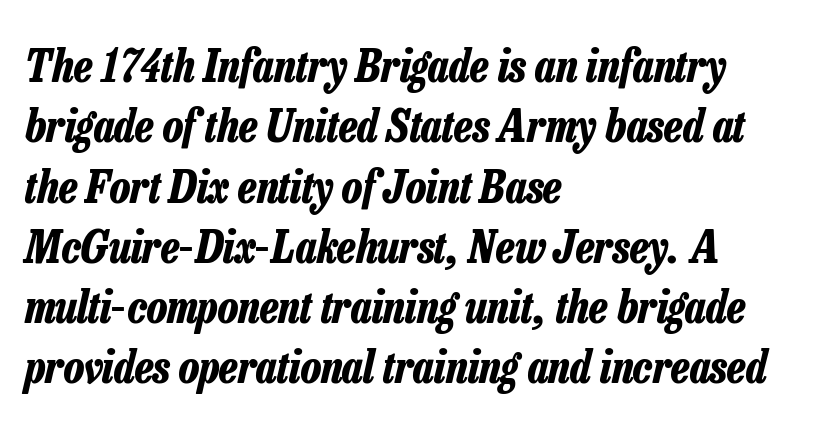
{"italic": "yes", "lean": "right", "slant_degrees": 13, "bold": "yes", "weight": "bold", "width": "condensed", "stroke_contrast": "low", "x_height": "medium", "monospaced": "no", "underline": "no", "align": "left", "line_spacing": "normal", "line_spacing_ratio": 1.34, "letter_spacing": "normal", "letter_spacing_em": 0.0, "glyph_px": 45}
